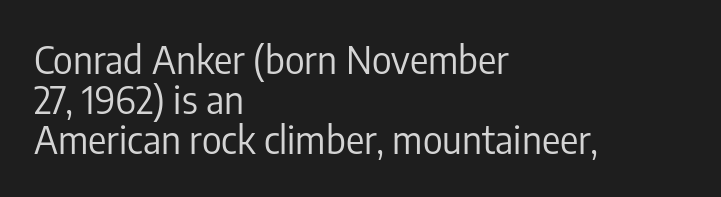
This sample has the flowing, uneven cadence of proportional lettering. The characters are drawn with everyday or finer stroke widths. The space between consecutive lines is stingy. Serif or sans? Sans — the stroke terminals are bare.
